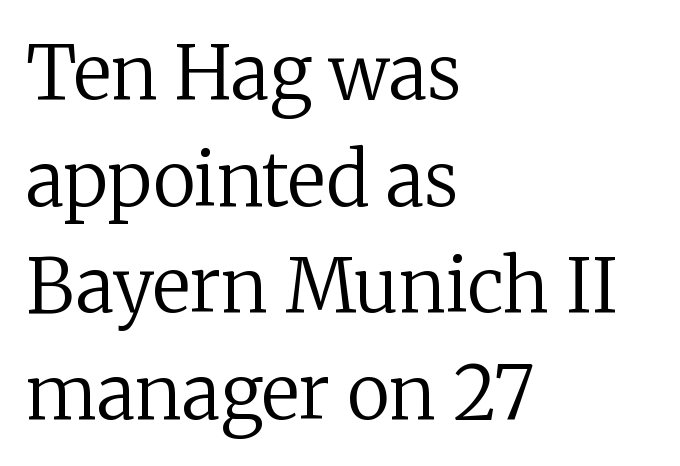
{"serif": "yes", "italic": "no", "bold": "no", "weight": "regular", "width": "normal", "stroke_contrast": "low", "x_height": "medium", "monospaced": "no", "underline": "no", "align": "left", "line_spacing": "normal", "line_spacing_ratio": 1.44, "letter_spacing": "normal", "letter_spacing_em": 0.0, "glyph_px": 74}
